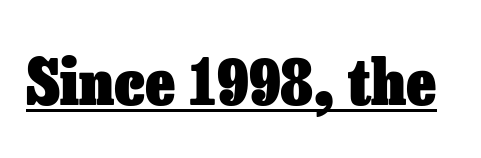
{"italic": "no", "bold": "yes", "weight": "heavy", "width": "normal", "stroke_contrast": "low", "x_height": "medium", "monospaced": "no", "underline": "yes", "letter_spacing": "normal", "letter_spacing_em": 0.0, "glyph_px": 63}
